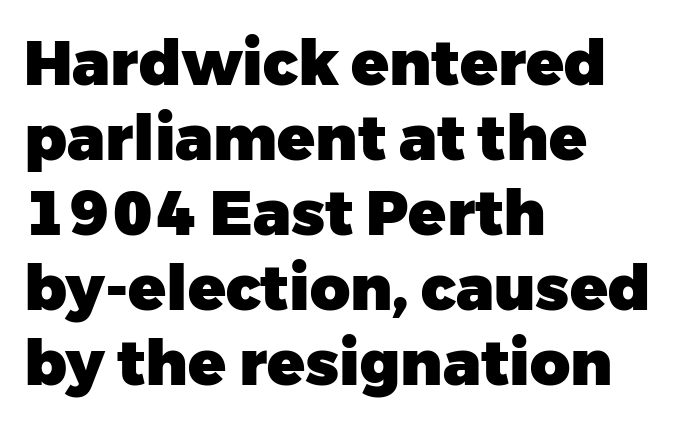
{"serif": "no", "italic": "no", "bold": "yes", "weight": "heavy", "width": "normal", "stroke_contrast": "low", "x_height": "medium", "monospaced": "no", "underline": "no", "align": "left", "line_spacing_ratio": 1.21, "letter_spacing": "normal", "letter_spacing_em": 0.0, "glyph_px": 62}
